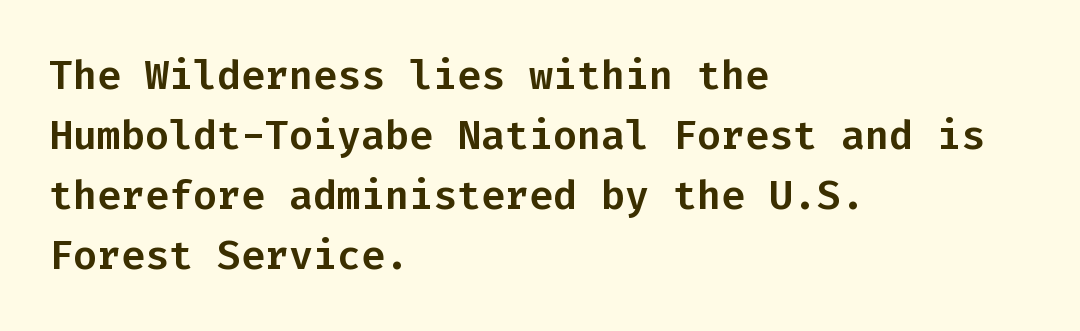
Spacing verdict: monospaced, one width for all characters. Italic: no, the glyphs are upright roman. Typographically, this falls in the sans-serif category. If you drew a ruler down the left edge, every line would touch it. Rows of type keep a routine distance in the vertical direction. The letters sit at their default tracking, neither squeezed nor spread.
